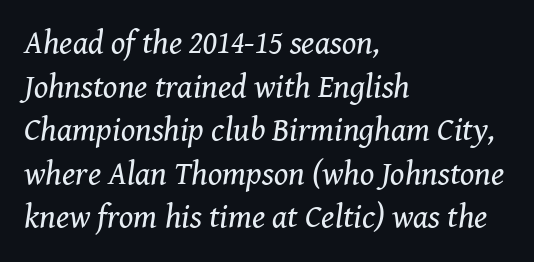
{"serif": "yes", "italic": "yes", "lean": "right", "slant_degrees": 8, "bold": "no", "weight": "regular", "width": "normal", "stroke_contrast": "medium", "x_height": "medium", "monospaced": "no", "underline": "no", "align": "left", "line_spacing": "normal", "line_spacing_ratio": 1.32, "letter_spacing": "normal", "letter_spacing_em": 0.0, "glyph_px": 33}
